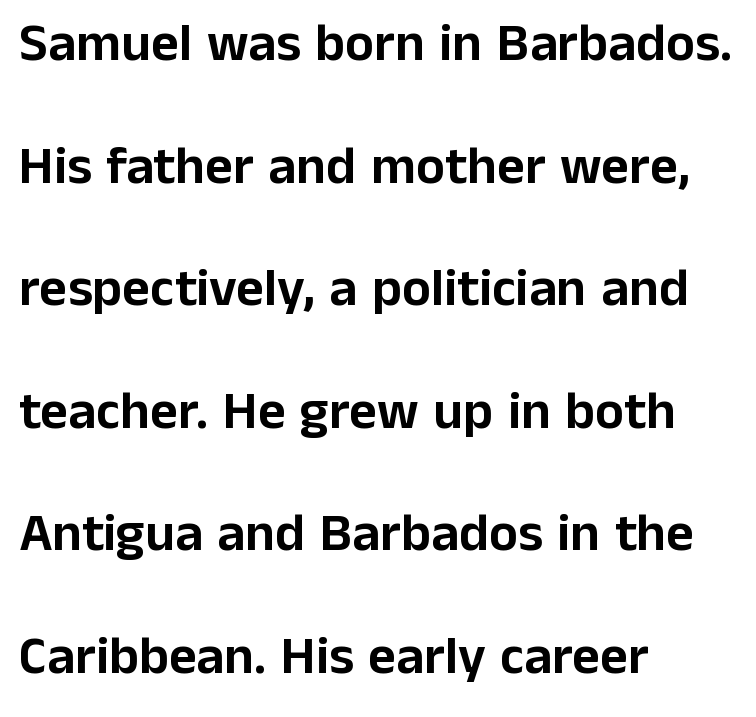
Q: Is the text italic (slanted)? A: No, it is upright.
Q: Is the typeface a serif or a sans-serif typeface? A: Sans-serif.
Q: Is the text underlined? A: No.
Q: How is the paragraph aligned? A: Left-aligned.
Q: Is the spacing between letters normal or unusually wide? A: Normal.
Q: Is the spacing between lines tight, normal or loose? A: Loose.
Q: Width (condensed, normal, or wide)? A: Normal.
Q: Stroke contrast? A: Low.
Q: x-height? A: Medium.
Q: Monospaced? A: No.
